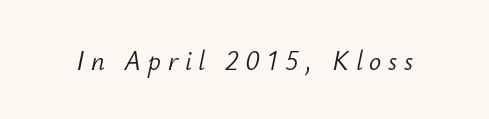
Q: Is the text bold? A: No.
Q: Is the text italic (slanted)? A: Yes, it leans right by about 12 degrees.
Q: Is the text underlined? A: No.
Q: Is the spacing between letters normal or unusually wide? A: Unusually wide.
